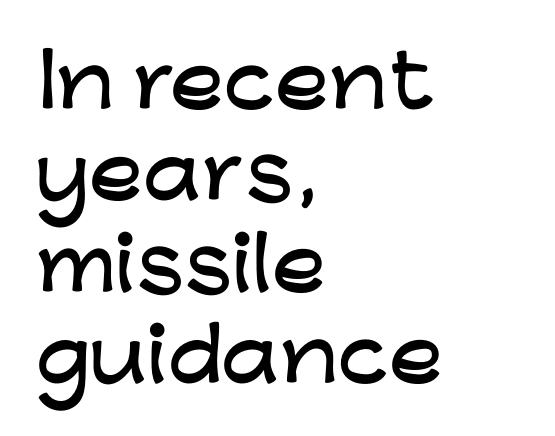
Q: Is the text italic (slanted)? A: No, it is upright.
Q: Is the typeface a serif or a sans-serif typeface? A: Sans-serif.
Q: Is the text underlined? A: No.
Q: How is the paragraph aligned? A: Left-aligned.
Q: Is the spacing between letters normal or unusually wide? A: Normal.
Q: Is the spacing between lines tight, normal or loose? A: Normal.
Q: Width (condensed, normal, or wide)? A: Wide.
Q: Stroke contrast? A: Low.
Q: x-height? A: Medium.
Q: Monospaced? A: No.
